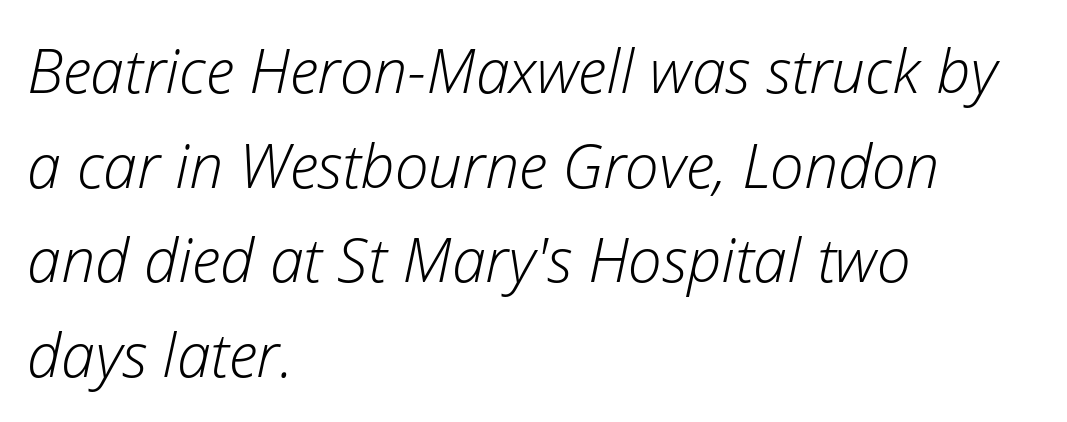
Q: Is the text bold? A: No.
Q: Is the text italic (slanted)? A: Yes, it leans right by about 12 degrees.
Q: Is the text underlined? A: No.
Q: How is the paragraph aligned? A: Left-aligned.
Q: Is the spacing between letters normal or unusually wide? A: Normal.
Q: Is the spacing between lines tight, normal or loose? A: Normal.
Q: Width (condensed, normal, or wide)? A: Normal.
Q: Stroke contrast? A: Low.
Q: x-height? A: Medium.
Q: Monospaced? A: No.
